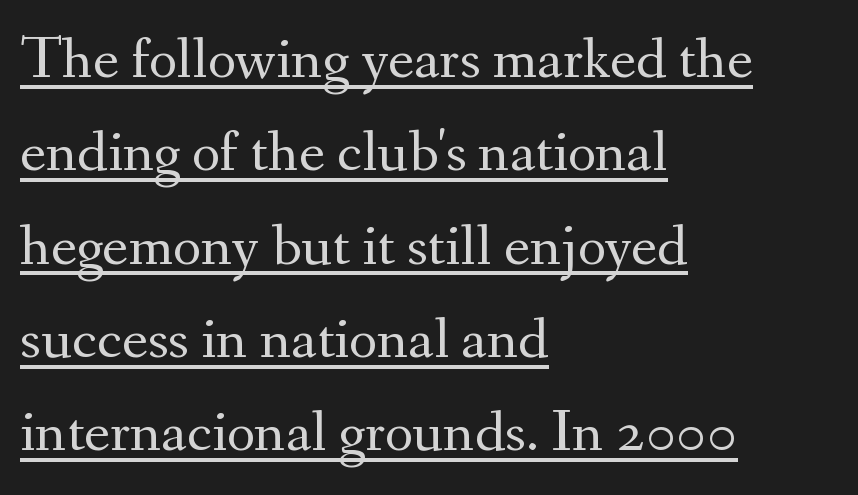
{"serif": "yes", "italic": "no", "bold": "no", "weight": "regular", "width": "normal", "stroke_contrast": "medium", "x_height": "small", "monospaced": "no", "underline": "yes", "align": "left", "line_spacing": "normal", "line_spacing_ratio": 1.53, "letter_spacing": "normal", "letter_spacing_em": 0.0, "glyph_px": 61}
